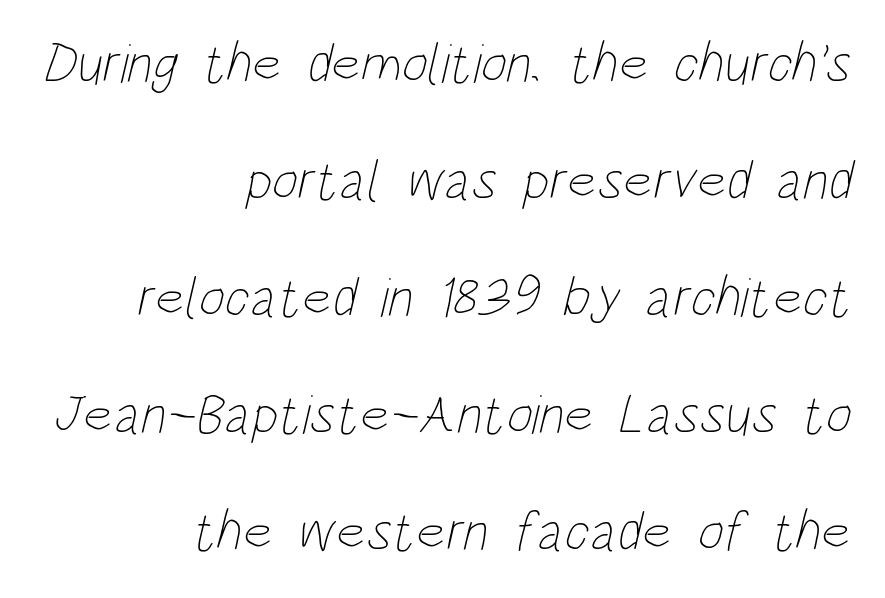
{"bold": "no", "weight": "thin", "width": "condensed", "stroke_contrast": "low", "x_height": "large", "monospaced": "no", "underline": "no", "align": "right", "line_spacing": "loose", "line_spacing_ratio": 2.09, "letter_spacing": "normal", "letter_spacing_em": 0.0, "glyph_px": 56}
